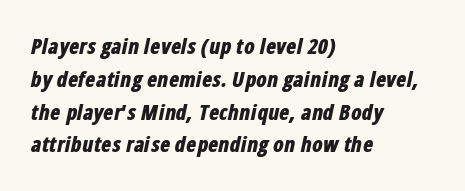
Q: Is the text bold? A: Yes.
Q: Is the text italic (slanted)? A: Yes, it leans right by about 12 degrees.
Q: Is the text underlined? A: No.
Q: How is the paragraph aligned? A: Left-aligned.
Q: Is the spacing between letters normal or unusually wide? A: Normal.
Q: Is the spacing between lines tight, normal or loose? A: Normal.
